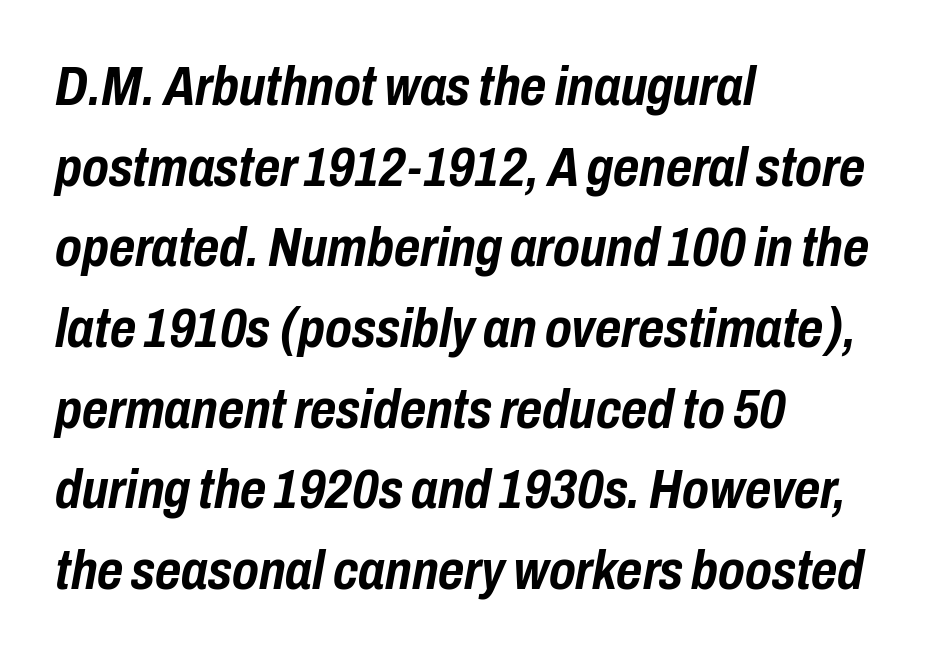
{"italic": "yes", "lean": "right", "slant_degrees": 10, "bold": "yes", "weight": "semibold", "width": "condensed", "stroke_contrast": "low", "x_height": "medium", "monospaced": "no", "underline": "no", "align": "left", "line_spacing": "normal", "line_spacing_ratio": 1.44, "letter_spacing": "normal", "letter_spacing_em": 0.0, "glyph_px": 56}
